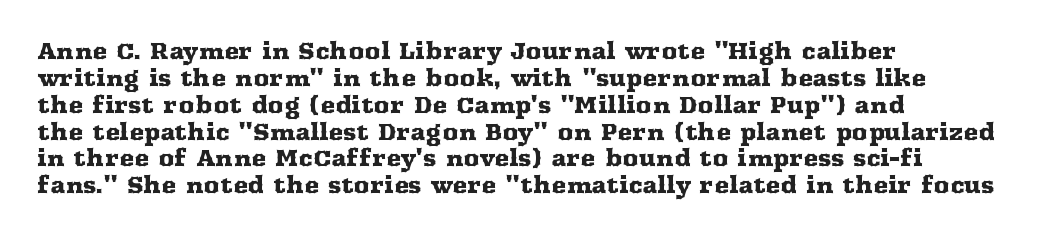
Q: Is the text italic (slanted)? A: No, it is upright.
Q: Is the text underlined? A: No.
Q: How is the paragraph aligned? A: Left-aligned.
Q: Is the spacing between letters normal or unusually wide? A: Normal.
